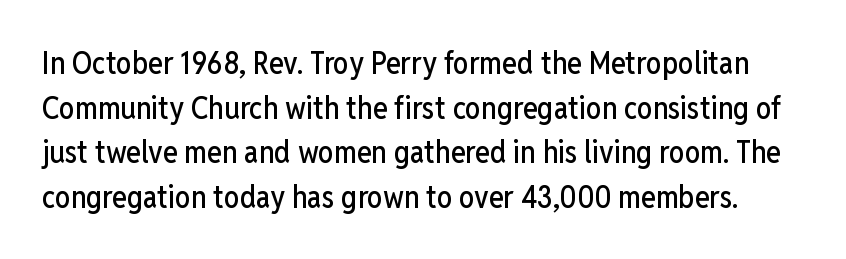
{"serif": "no", "italic": "no", "width": "condensed", "stroke_contrast": "low", "x_height": "medium", "monospaced": "no", "underline": "no", "line_spacing": "normal", "line_spacing_ratio": 1.44, "letter_spacing": "normal", "letter_spacing_em": 0.0, "glyph_px": 31}
